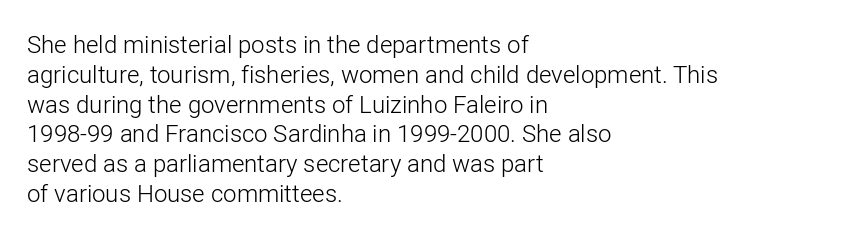
Q: Is the text bold? A: No.
Q: Is the text italic (slanted)? A: No, it is upright.
Q: Is the text underlined? A: No.
Q: How is the paragraph aligned? A: Left-aligned.
Q: Is the spacing between letters normal or unusually wide? A: Normal.
